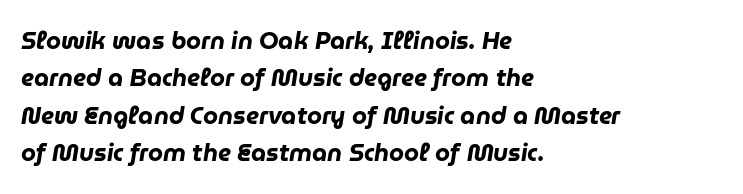
{"italic": "yes", "lean": "right", "slant_degrees": 9, "bold": "yes", "underline": "no", "align": "left", "line_spacing": "normal", "line_spacing_ratio": 1.56, "letter_spacing": "normal", "letter_spacing_em": 0.0, "glyph_px": 24}
